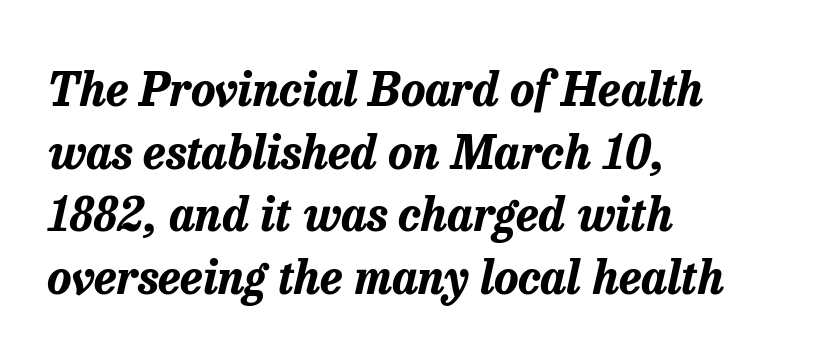
{"italic": "yes", "lean": "right", "slant_degrees": 13, "bold": "yes", "weight": "bold", "width": "normal", "stroke_contrast": "low", "x_height": "medium", "monospaced": "no", "underline": "no", "align": "left", "line_spacing": "normal", "line_spacing_ratio": 1.36, "letter_spacing": "normal", "letter_spacing_em": 0.0, "glyph_px": 46}
